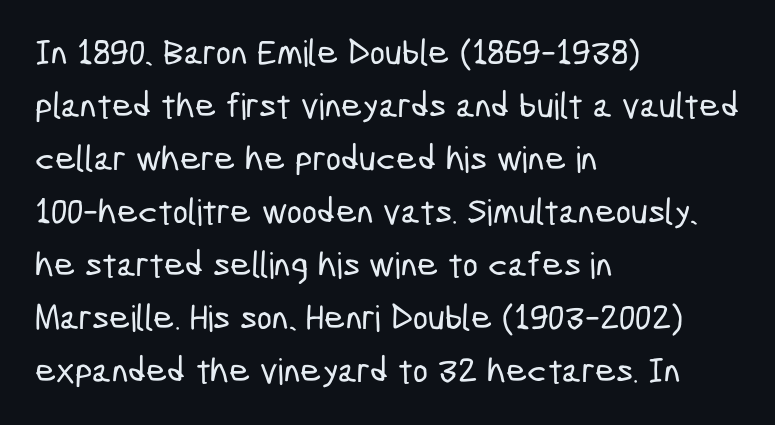
Q: Is the typeface a serif or a sans-serif typeface? A: Sans-serif.
Q: Is the text underlined? A: No.
Q: How is the paragraph aligned? A: Left-aligned.
Q: Is the spacing between letters normal or unusually wide? A: Normal.
Q: Is the spacing between lines tight, normal or loose? A: Normal.
Q: Width (condensed, normal, or wide)? A: Condensed.
Q: Stroke contrast? A: Low.
Q: x-height? A: Medium.
Q: Monospaced? A: No.
